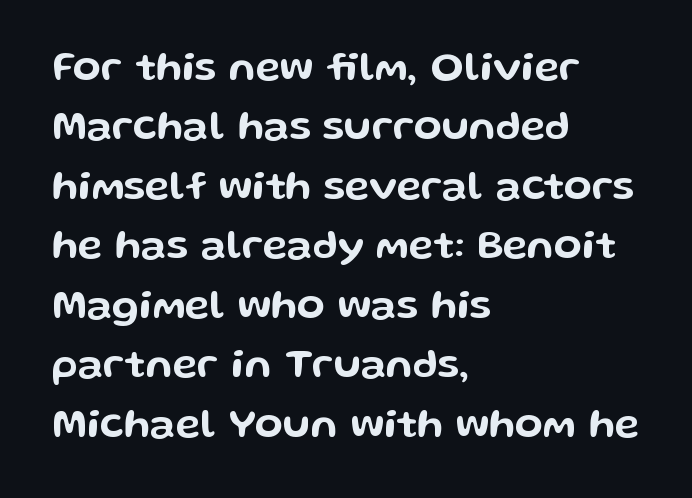
{"serif": "no", "italic": "no", "width": "wide", "stroke_contrast": "low", "x_height": "medium", "monospaced": "no", "underline": "no", "align": "left", "line_spacing": "normal", "line_spacing_ratio": 1.45, "letter_spacing": "normal", "letter_spacing_em": 0.0, "glyph_px": 41}
